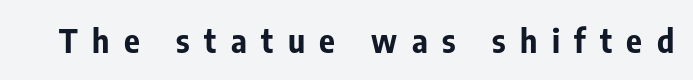
{"serif": "no", "italic": "no", "bold": "yes", "weight": "bold", "width": "condensed", "stroke_contrast": "low", "x_height": "medium", "monospaced": "no", "underline": "no", "letter_spacing": "wide", "letter_spacing_em": 0.44, "glyph_px": 33}
